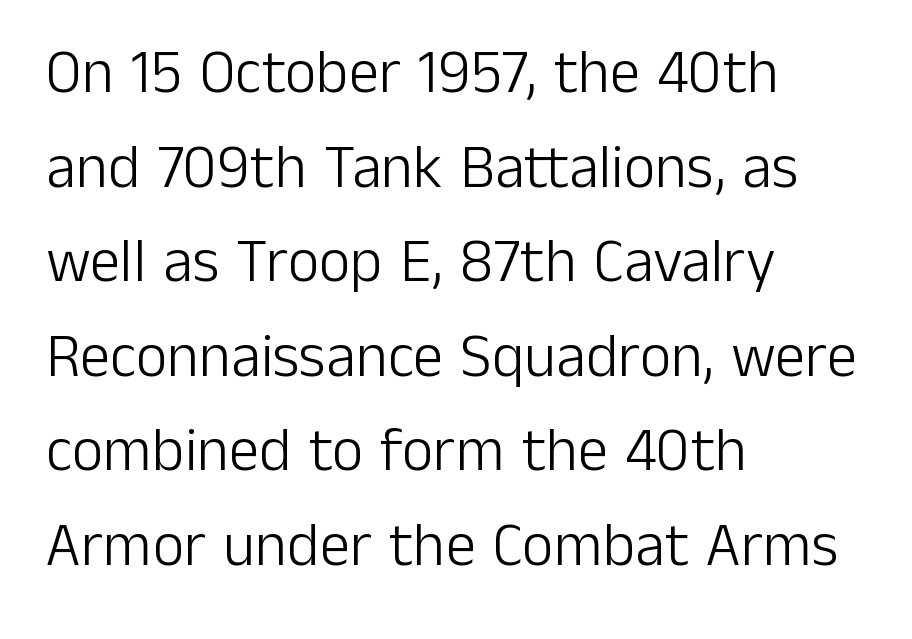
Beneath every word, the page is bare. The letters stand upright; this is a roman face. A typesetter would label this face a sans. Looks like regular typesetting: each glyph gets only the width it needs. If you measured baseline to baseline, you'd find a middling distance.
